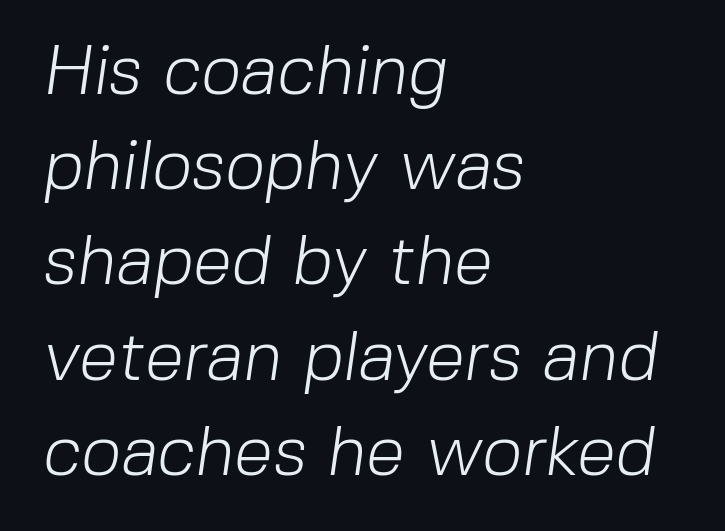
{"serif": "no", "bold": "no", "weight": "light", "width": "normal", "stroke_contrast": "low", "x_height": "medium", "monospaced": "no", "underline": "no", "align": "left", "line_spacing": "normal", "line_spacing_ratio": 1.36, "letter_spacing": "normal", "letter_spacing_em": 0.0, "glyph_px": 70}
